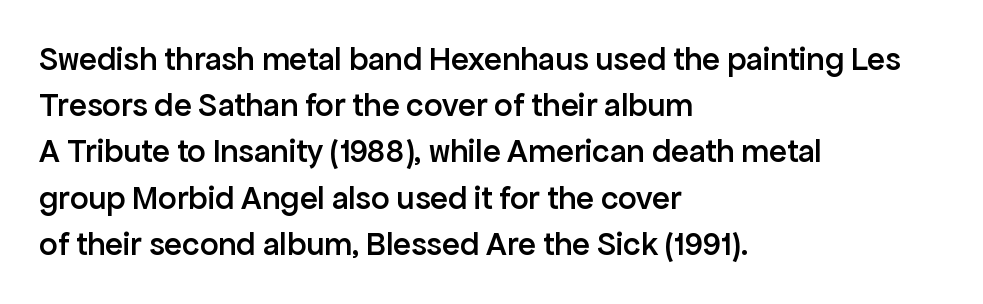
Every letter is mildly thick-stroked: semibold rather than bold. Does extra space separate the letters? No, they use regular spacing. Designer's note — italics off, roman on. Vertical spacing — default. Plain, unruled lines of type.
